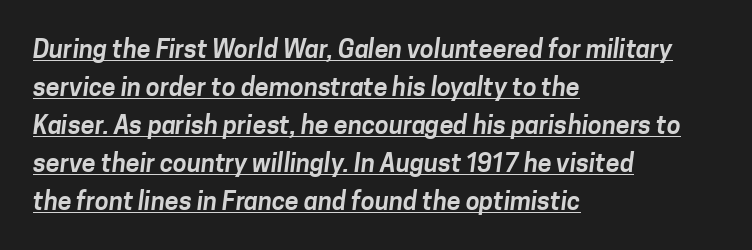
{"underline": "yes", "align": "left", "line_spacing": "normal", "line_spacing_ratio": 1.52, "letter_spacing": "normal", "letter_spacing_em": 0.0, "glyph_px": 25}
